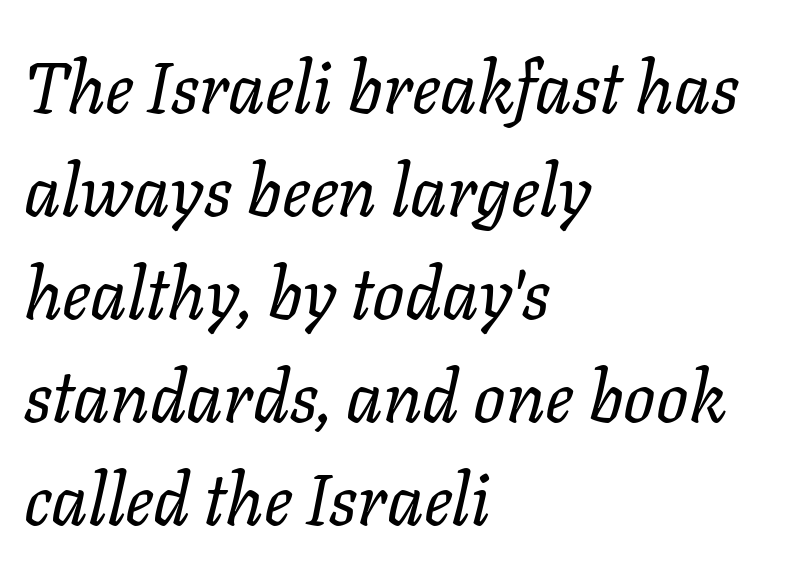
The font is comparable to plain body text, perhaps lighter. The letterforms sit shoulder to shoulder at normal distance. The paragraph shown leans on its left margin. Students, observe: this is what conventionally led text looks like. The area under the type is left untouched. You can tell it's italic because the verticals aren't actually vertical.
